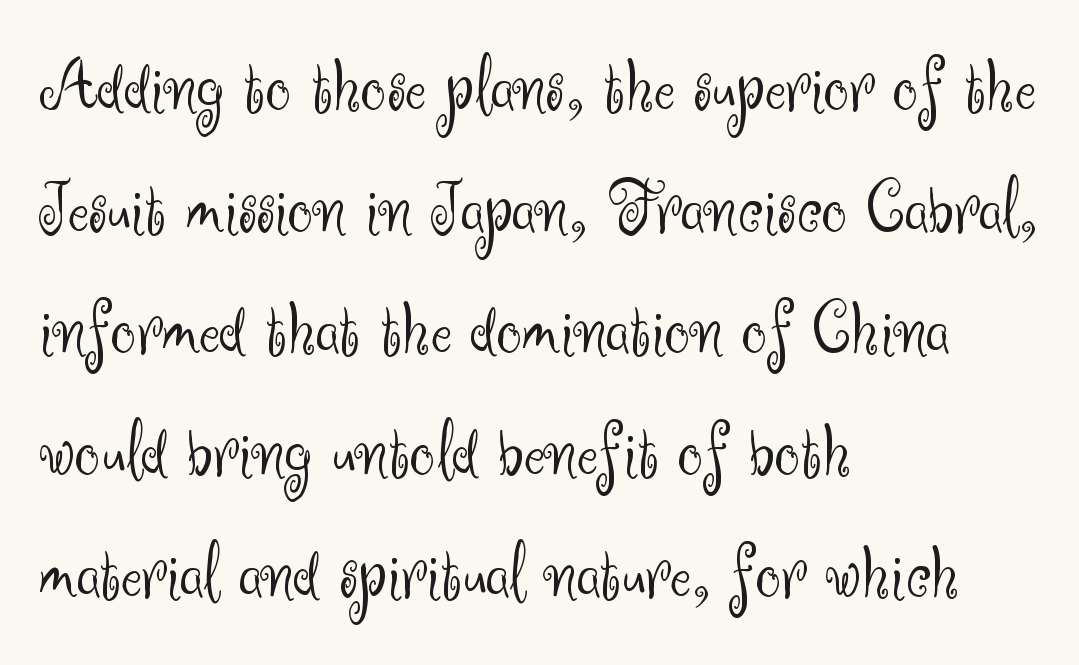
The image shows 79 px light sans-serif type, upright; set left-aligned, normal line spacing (1.54x), normal letter spacing, not underlined; medium stroke contrast and a small x-height.
